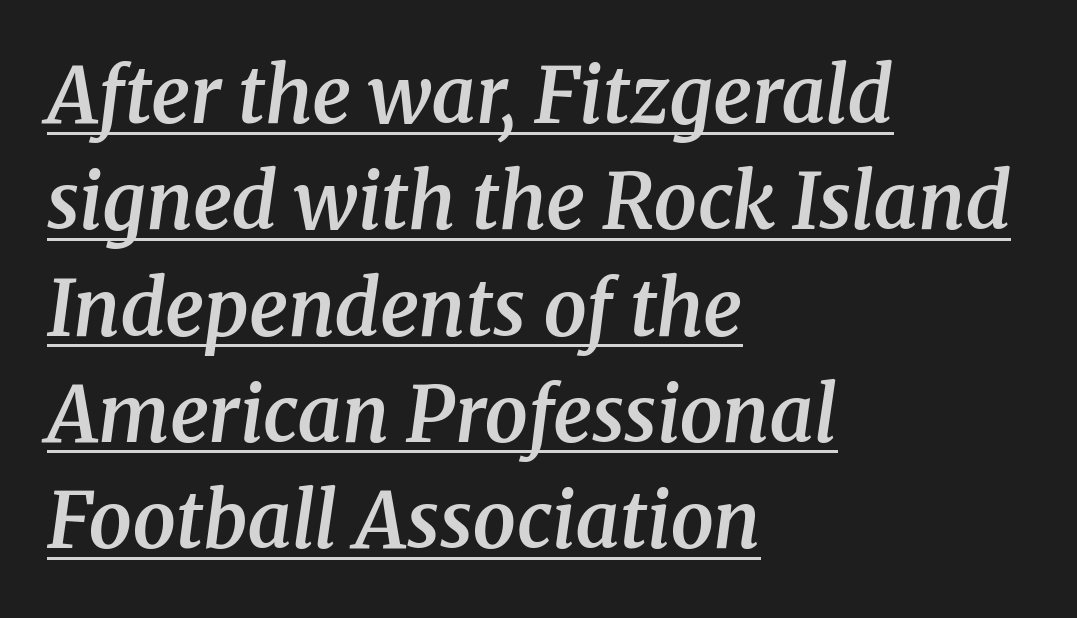
The image shows 77 px semibold serif type, italic (leaning right); set left-aligned, normal line spacing (1.38x), normal letter spacing, underlined; medium stroke contrast and a medium x-height.
